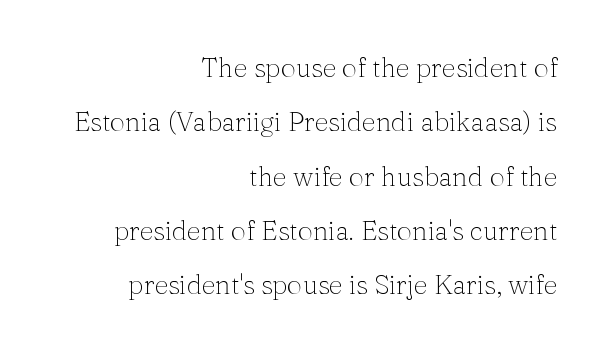
The image shows 27 px text type, upright; set right-aligned, loose line spacing (2.01x), normal letter spacing, not underlined.
